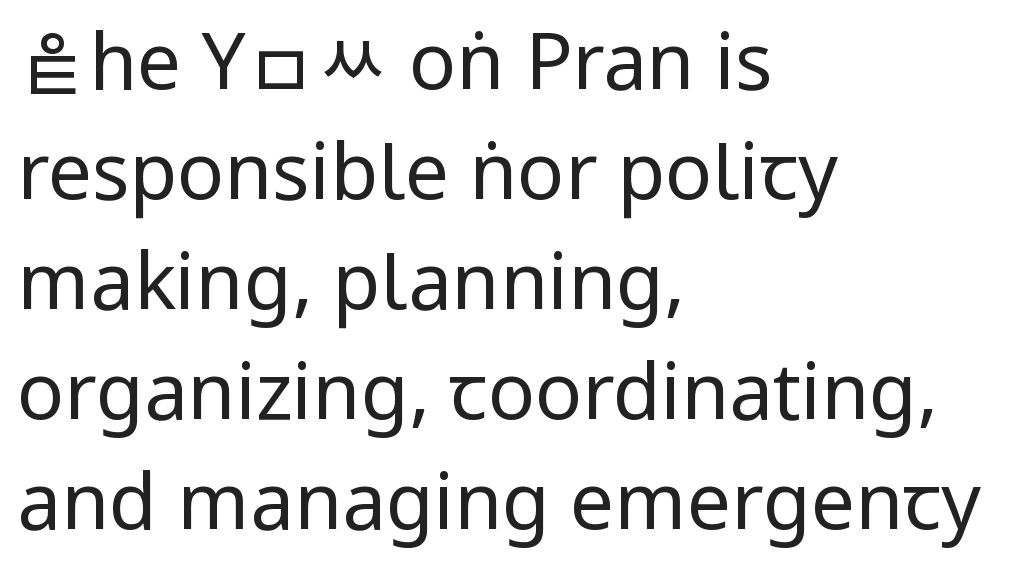
Regular leading. The face used here is proportionally spaced, like ordinary book or web type. It's the straight-up-and-down kind of type. The weight tops out at a normal text grade.
